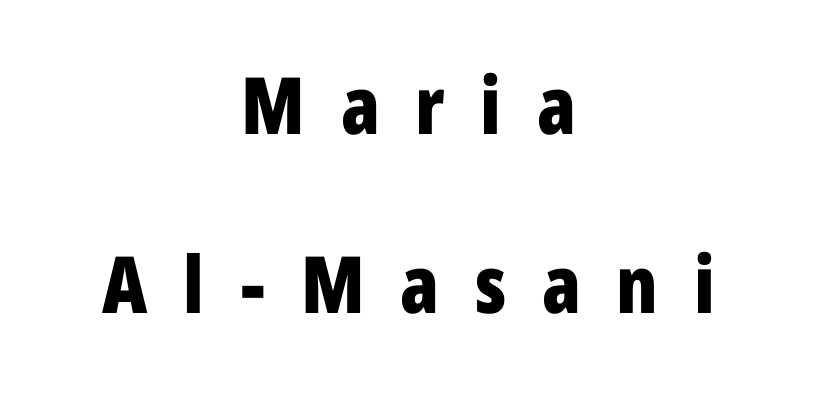
Only glyphs here, with clear space below each row. What's the leading like? Stretched, with rows far apart. The text block is weighted toward neither margin, spreading evenly from the middle. The specimen reads as upright at a glance. Character widths vary here, with narrow letters taking less room than wide ones. These words are printed bold, with thick strokes throughout.
